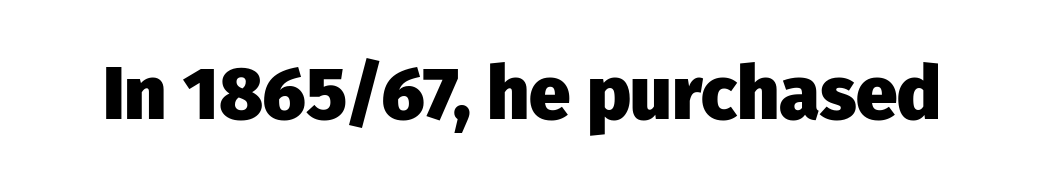
Has an underline been added? It has not. Heft: maximum for text — a bold. Here the designer chose a conventional face with non-uniform glyph widths. Style check: upright.
